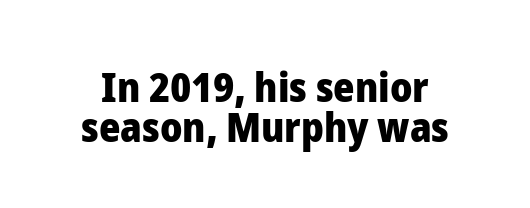
Decoration check: the copy has no underline. The designer dialed line spacing down below the default. Unlike a traditional serif, this face leaves its strokes unadorned. Ascenders rise straight up at ninety degrees. The horizontal fit of the characters is conventional and even. The letters advance in unequal steps, a hallmark of proportional type.
